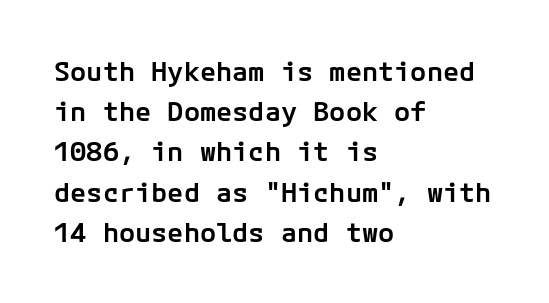
{"italic": "no", "bold": "semi", "underline": "no", "align": "left", "line_spacing": "normal", "line_spacing_ratio": 1.49, "letter_spacing": "normal", "letter_spacing_em": 0.0, "glyph_px": 27}
